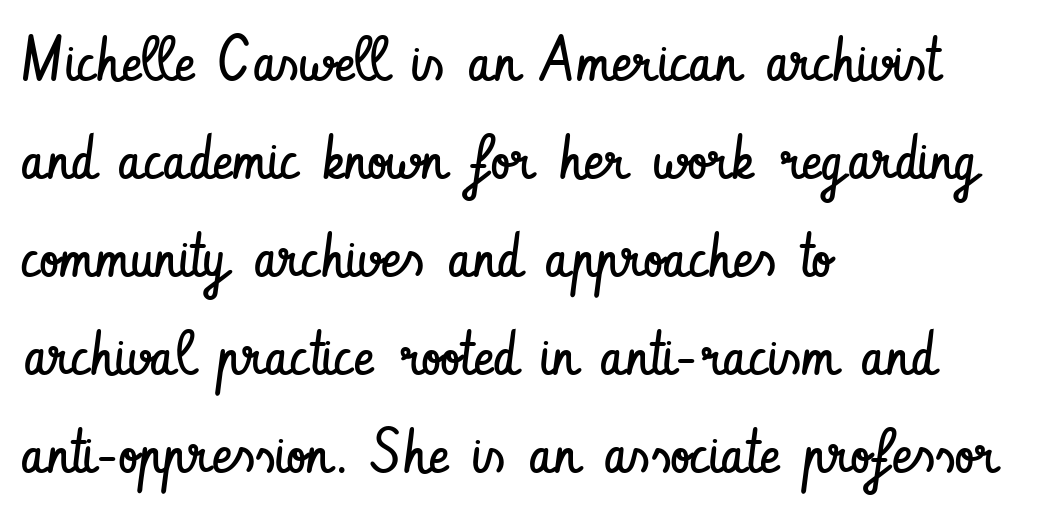
Unbolded letterforms with no extra heft. Every row of glyphs begins at an identical x-position on the left. Words appear dense and cohesive because spacing is normal. Each letter keeps its own natural width here, so spacing adapts to shape. A sans-serif font was chosen for this passage.
